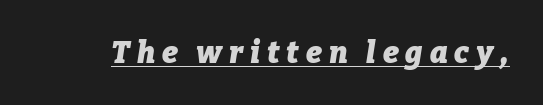
{"italic": "yes", "lean": "right", "slant_degrees": 9, "bold": "yes", "weight": "heavy", "width": "normal", "stroke_contrast": "low", "x_height": "medium", "monospaced": "no", "underline": "yes", "letter_spacing": "wide", "letter_spacing_em": 0.23, "glyph_px": 30}
